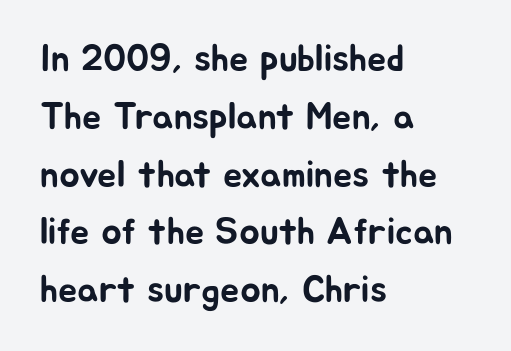
{"serif": "no", "italic": "no", "width": "normal", "stroke_contrast": "low", "x_height": "medium", "monospaced": "no", "underline": "no", "align": "left", "line_spacing": "normal", "line_spacing_ratio": 1.52, "letter_spacing": "normal", "letter_spacing_em": 0.0, "glyph_px": 38}
